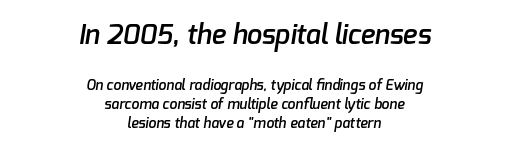
Q: Is the text bold? A: Semi-bold.
Q: Is the text underlined? A: No.
Q: How is the paragraph aligned? A: Centered.
Q: Is the spacing between letters normal or unusually wide? A: Normal.
Q: Is the spacing between lines tight, normal or loose? A: Normal.
Q: Which block of text is set in a larger size, the first (top) or the second (bottom)? A: The first (top) one.
